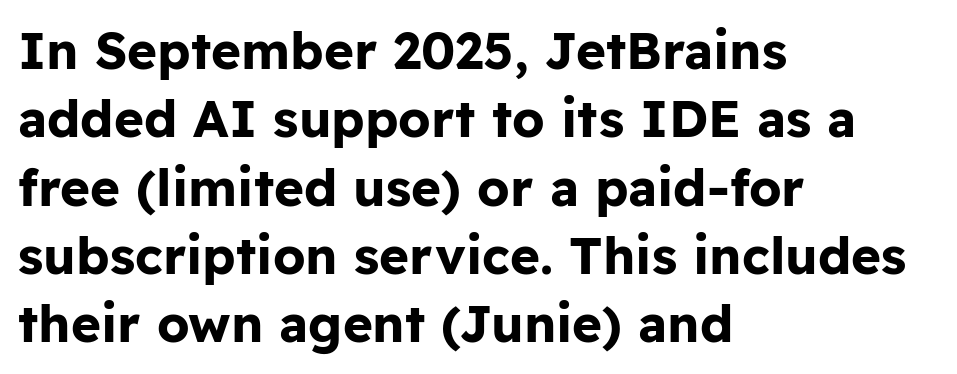
{"serif": "no", "italic": "no", "bold": "yes", "weight": "bold", "width": "normal", "stroke_contrast": "low", "x_height": "medium", "monospaced": "no", "underline": "no", "align": "left", "line_spacing": "normal", "line_spacing_ratio": 1.34, "letter_spacing": "normal", "letter_spacing_em": 0.0, "glyph_px": 51}
